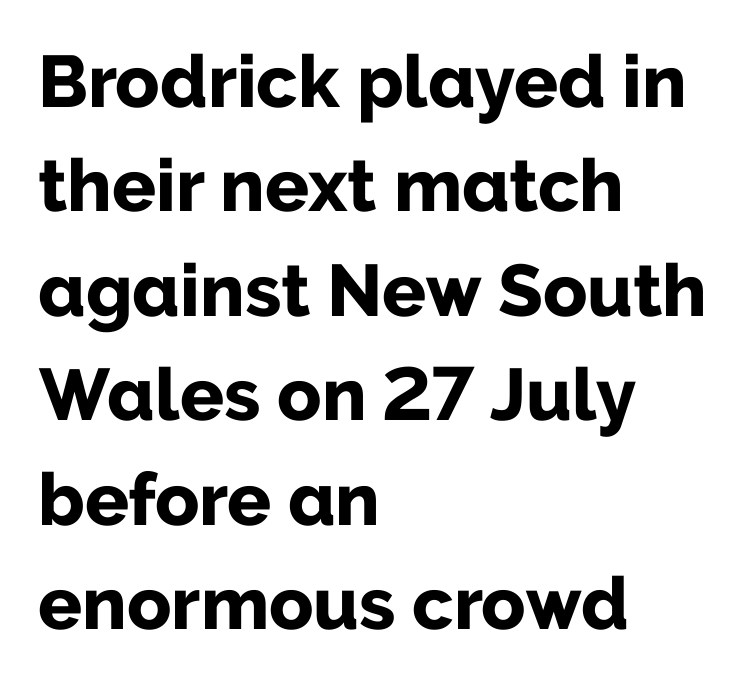
Upright lettering throughout. The passage shown is typed in a proportional face where columns would drift. Stroke thickness is high; the sample reads as a true bold. Between one letter and the next there's only the usual sliver of space. The space between consecutive lines is moderate.
